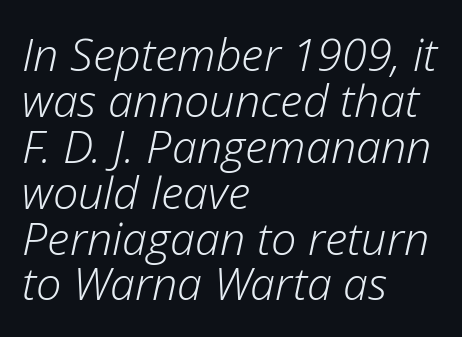
Q: Is the text bold? A: No.
Q: Is the text italic (slanted)? A: Yes, it leans right by about 12 degrees.
Q: Is the text underlined? A: No.
Q: How is the paragraph aligned? A: Left-aligned.
Q: Is the spacing between letters normal or unusually wide? A: Normal.
Q: Is the spacing between lines tight, normal or loose? A: Tight.
Q: Width (condensed, normal, or wide)? A: Normal.
Q: Stroke contrast? A: Low.
Q: x-height? A: Medium.
Q: Monospaced? A: No.
